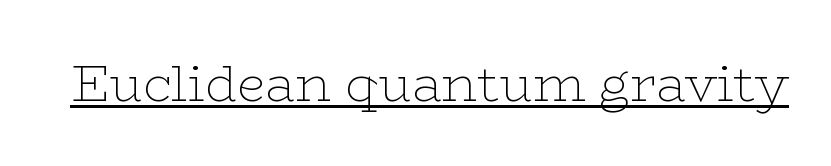
Q: Is the text bold? A: No.
Q: Is the text italic (slanted)? A: No, it is upright.
Q: Is the typeface a serif or a sans-serif typeface? A: Serif.
Q: Is the text underlined? A: Yes.
Q: Is the spacing between letters normal or unusually wide? A: Normal.
Q: Width (condensed, normal, or wide)? A: Wide.
Q: Stroke contrast? A: Low.
Q: x-height? A: Medium.
Q: Monospaced? A: No.
